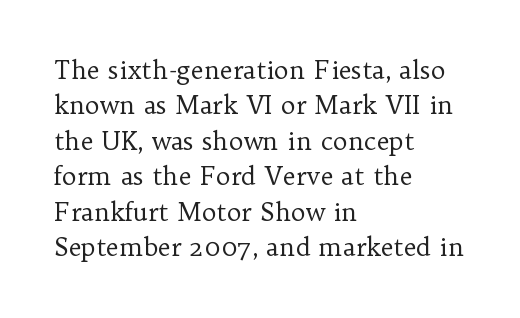
{"italic": "no", "bold": "no", "underline": "no", "align": "left", "line_spacing": "normal", "line_spacing_ratio": 1.42, "letter_spacing": "normal", "letter_spacing_em": 0.0, "glyph_px": 25}
